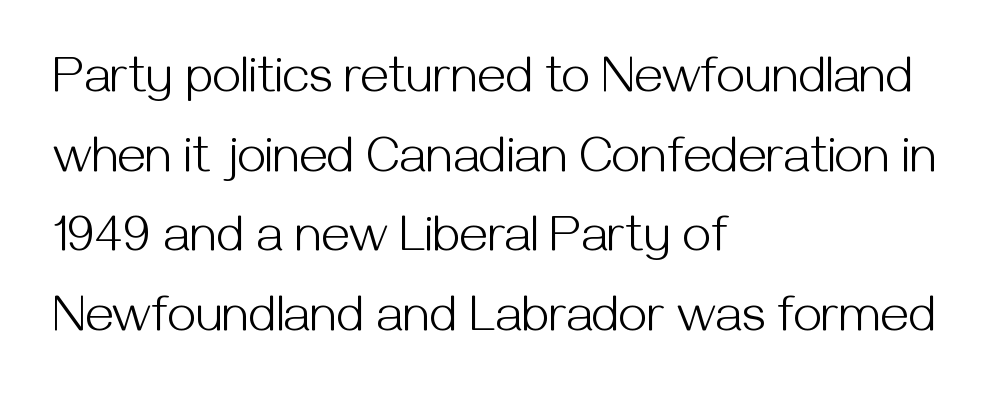
The passage shown is typed in a proportional face where columns would drift. This sample is left-justified, so line endings fall wherever the words run out. A typesetter would label this face a sans. No heavy texture on the line: the type isn't bold. Style check: upright.
